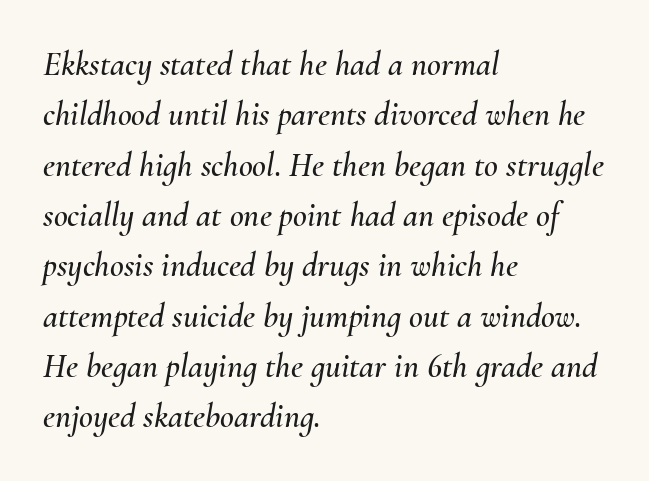
Q: Is the text italic (slanted)? A: Yes, it leans right by about 10 degrees.
Q: Is the text underlined? A: No.
Q: How is the paragraph aligned? A: Left-aligned.
Q: Is the spacing between letters normal or unusually wide? A: Normal.
Q: Is the spacing between lines tight, normal or loose? A: Normal.
Q: Width (condensed, normal, or wide)? A: Normal.
Q: Stroke contrast? A: Medium.
Q: x-height? A: Small.
Q: Monospaced? A: No.
